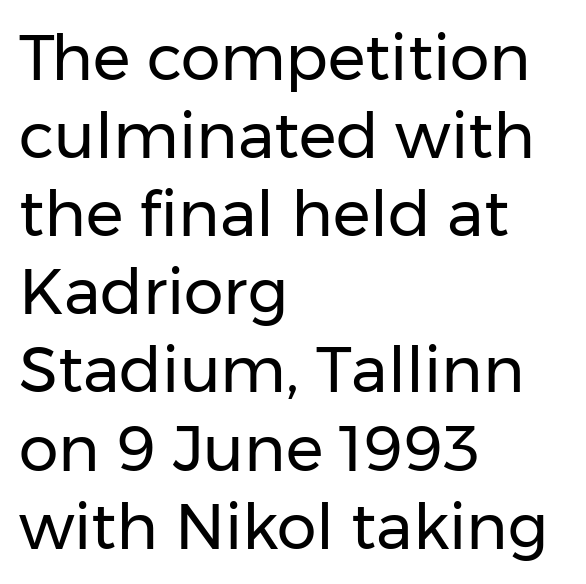
{"serif": "no", "italic": "no", "bold": "no", "weight": "regular", "width": "normal", "stroke_contrast": "low", "x_height": "medium", "monospaced": "no", "underline": "no", "align": "left", "line_spacing_ratio": 1.24, "letter_spacing": "normal", "letter_spacing_em": 0.0, "glyph_px": 63}
